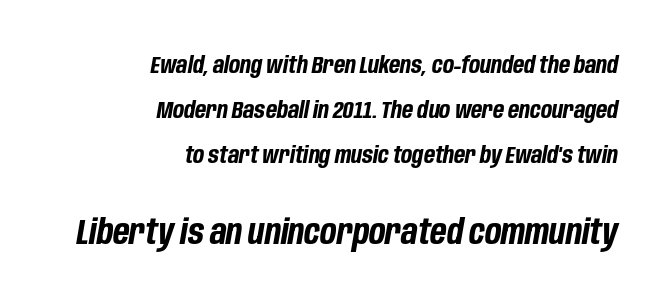
The image shows 34 px bold, condensed type, italic (leaning right); set right-aligned, loose line spacing (1.95x), normal letter spacing, not underlined; the second (bottom) block is 1.48x larger; low stroke contrast and a large x-height.
